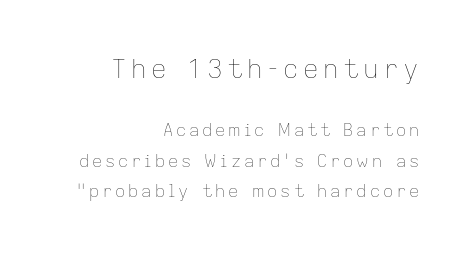
The image shows 26 px text type, upright; set right-aligned, line spacing 1.79x, not underlined; the first (top) block is 1.53x larger.
